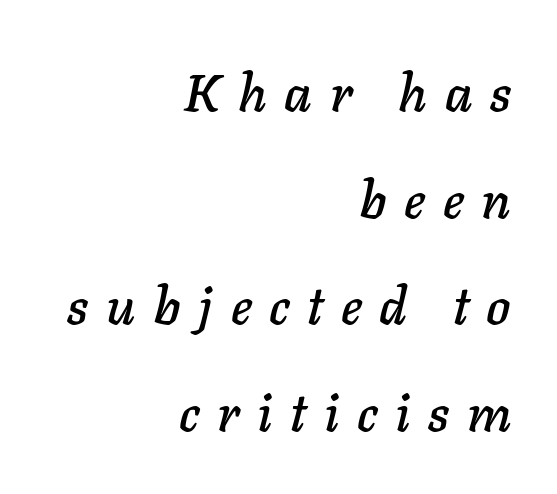
The compositor pushed each line to the right boundary. The passage shown is typed in a proportional face where columns would drift. Honestly, the rows look like they've been pulled way apart. The glyphs look as if they've been sheared to an angle. These lines have a slow, spaced-out rhythm from letter to letter.
